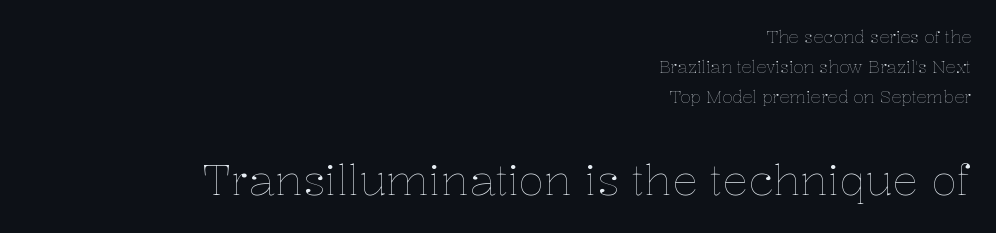
Honestly, the letter spacing is just normal — you wouldn't notice it. The letters look calm and open, with moderate or lighter stems. A typesetter would call this proportional, since set widths differ per character. Where is the straight margin? On the right.
